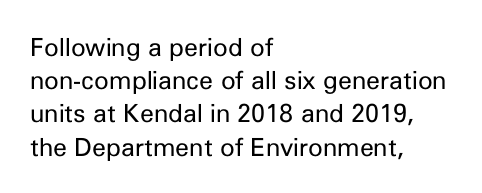
These lines sit exactly where default settings would place them. Decoration check: the copy has no underline. The typeface has the unassuming heft of standard copy or less. Horizontal alignment here is leftward, the default for most running prose.
